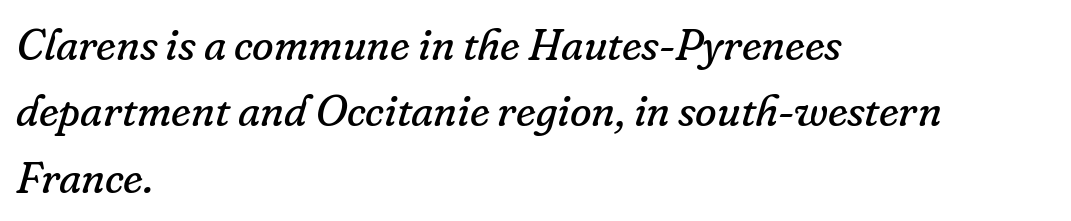
Q: Is the text bold? A: No.
Q: Is the text italic (slanted)? A: Yes, it leans right by about 16 degrees.
Q: Is the typeface a serif or a sans-serif typeface? A: Serif.
Q: Is the text underlined? A: No.
Q: How is the paragraph aligned? A: Left-aligned.
Q: Is the spacing between letters normal or unusually wide? A: Normal.
Q: Is the spacing between lines tight, normal or loose? A: Normal.
Q: Width (condensed, normal, or wide)? A: Normal.
Q: Stroke contrast? A: Low.
Q: x-height? A: Small.
Q: Monospaced? A: No.
